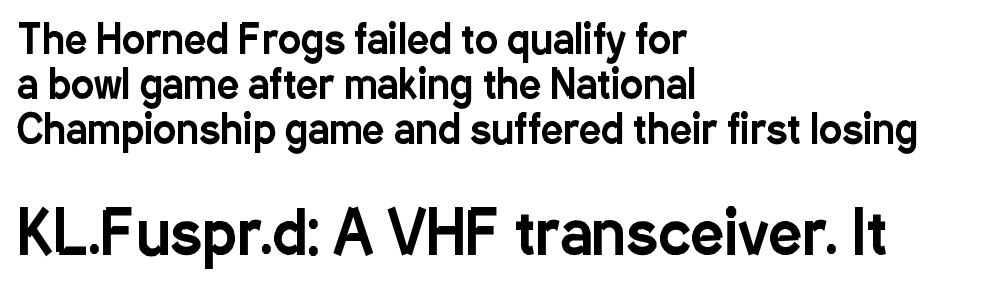
Nothing unusual about the tracking: characters are spaced as the font intends. Does the type have serifs? No, each stem ends abruptly. Rendered with straight, roman letterforms. You could not count columns in this text — the font is proportionally spaced.
